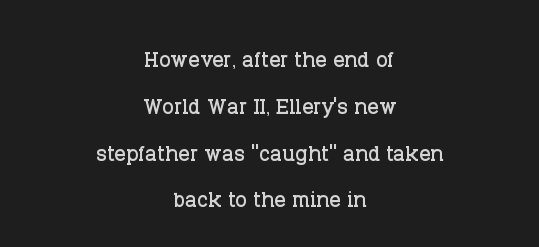
{"serif": "yes", "italic": "no", "width": "normal", "stroke_contrast": "low", "x_height": "large", "monospaced": "no", "underline": "no", "align": "center", "line_spacing": "normal", "line_spacing_ratio": 1.67, "letter_spacing": "normal", "letter_spacing_em": 0.0, "glyph_px": 28}
